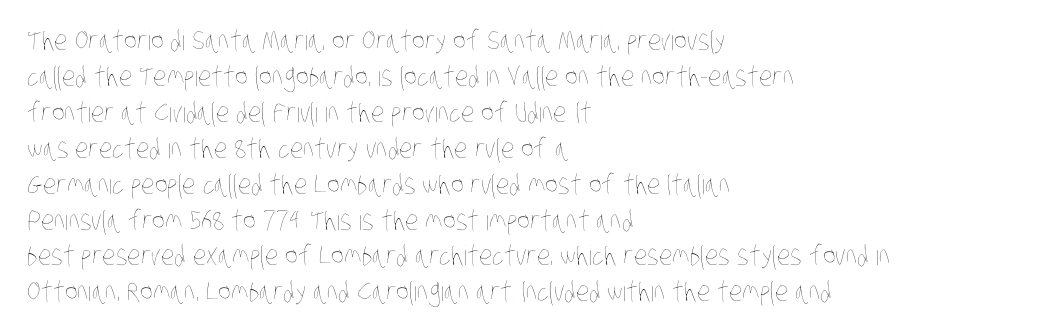
The image shows 27 px text type; set left-aligned, normal line spacing (1.33x), normal letter spacing, not underlined.
